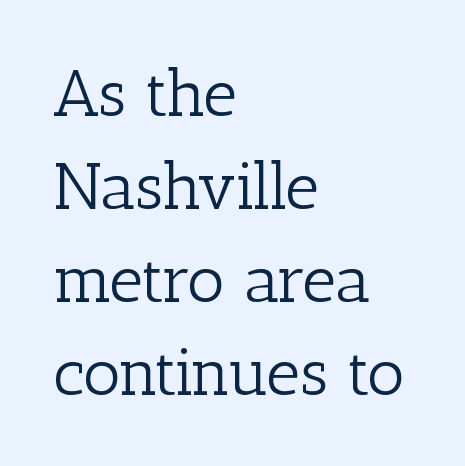
The axis of the letterforms is exactly vertical. Letter spacing: default. Summary of weight: not heavy and not bold. Descenders hang freely into open space. The typesetter chose a ragged-right arrangement here. The letters advance in unequal steps, a hallmark of proportional type.
